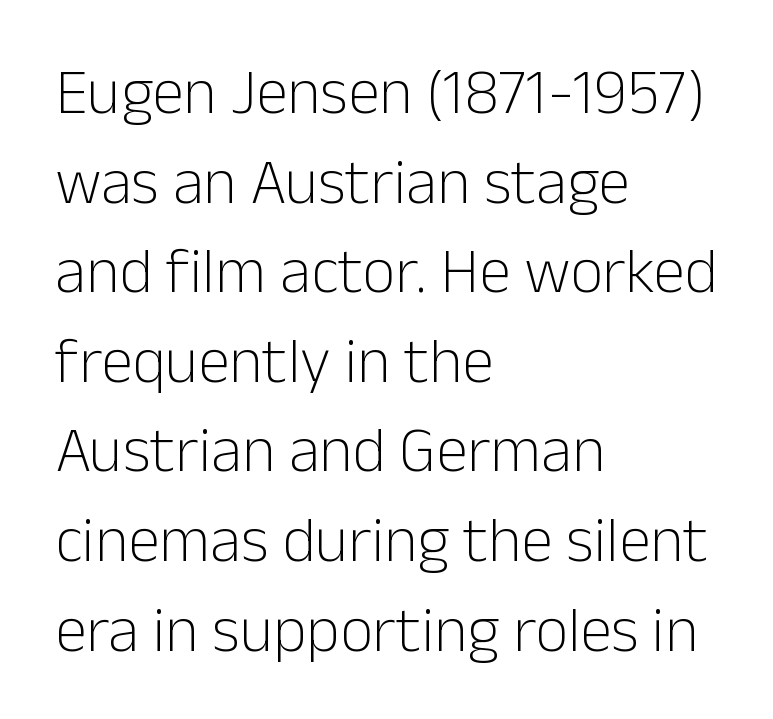
The image shows 64 px light sans-serif type, upright; set left-aligned, normal line spacing (1.4x), normal letter spacing, not underlined; low stroke contrast and a medium x-height.
